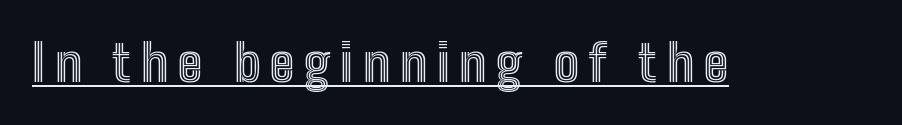
The image shows 50 px condensed type, upright; set unusually wide letter spacing (+0.2 em), underlined; a medium x-height.
